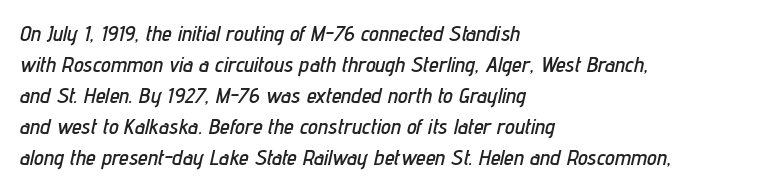
The image shows 22 px text type, italic (leaning right); set left-aligned, normal line spacing (1.41x), normal letter spacing, not underlined.
